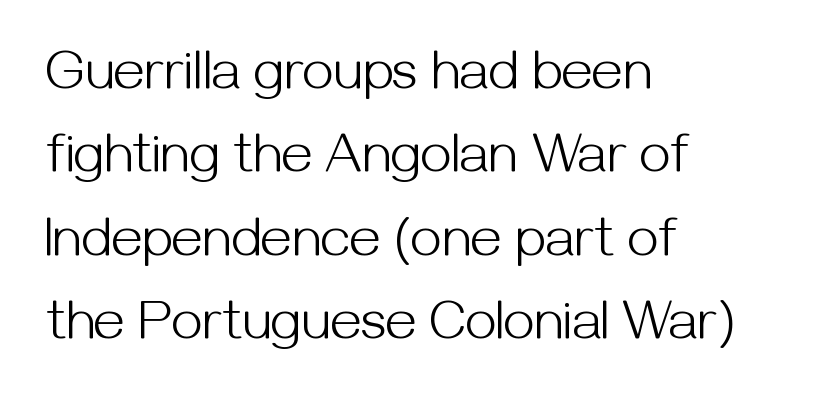
Q: Is the text bold? A: No.
Q: Is the text italic (slanted)? A: No, it is upright.
Q: Is the typeface a serif or a sans-serif typeface? A: Sans-serif.
Q: Is the text underlined? A: No.
Q: How is the paragraph aligned? A: Left-aligned.
Q: Is the spacing between letters normal or unusually wide? A: Normal.
Q: Is the spacing between lines tight, normal or loose? A: Normal.
Q: Width (condensed, normal, or wide)? A: Normal.
Q: Stroke contrast? A: Medium.
Q: x-height? A: Medium.
Q: Monospaced? A: No.
